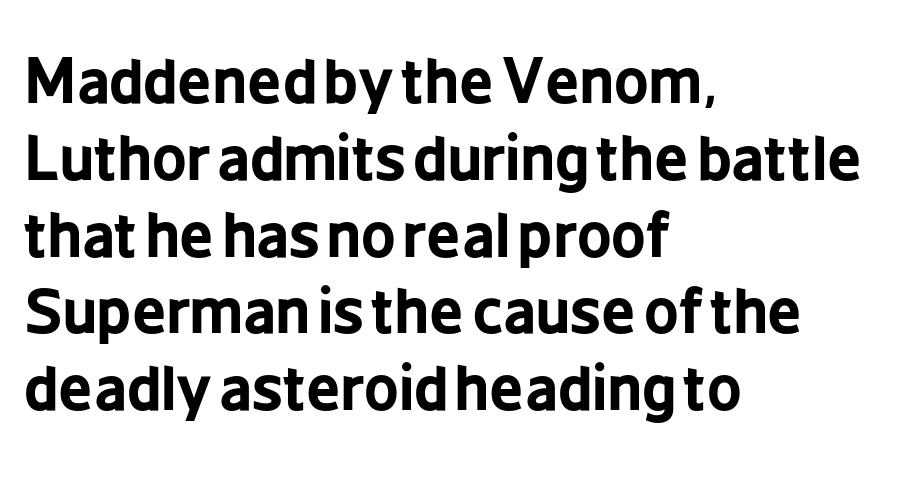
Q: Is the text bold? A: Yes.
Q: Is the text italic (slanted)? A: No, it is upright.
Q: Is the typeface a serif or a sans-serif typeface? A: Sans-serif.
Q: Is the text underlined? A: No.
Q: How is the paragraph aligned? A: Left-aligned.
Q: Is the spacing between letters normal or unusually wide? A: Normal.
Q: Is the spacing between lines tight, normal or loose? A: Normal.
Q: Width (condensed, normal, or wide)? A: Condensed.
Q: Stroke contrast? A: Low.
Q: x-height? A: Medium.
Q: Monospaced? A: No.
